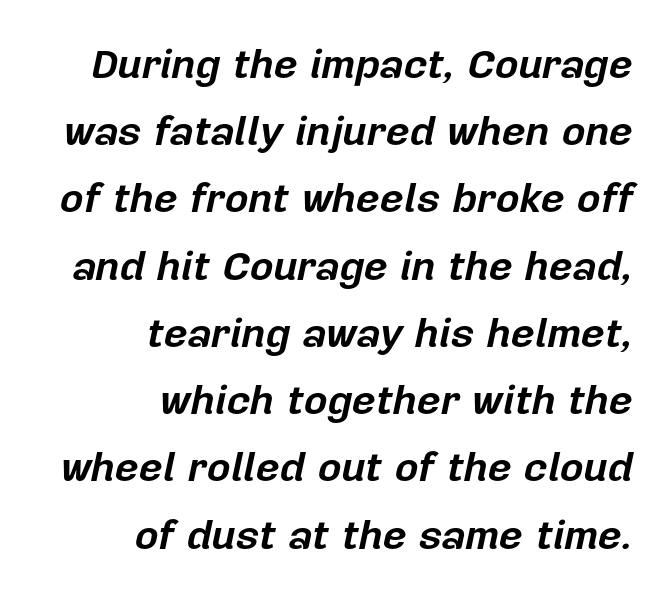
Q: Is the text bold? A: Yes.
Q: Is the text italic (slanted)? A: Yes, it leans right by about 12 degrees.
Q: Is the text underlined? A: No.
Q: How is the paragraph aligned? A: Right-aligned.
Q: Is the spacing between letters normal or unusually wide? A: Normal.
Q: Is the spacing between lines tight, normal or loose? A: Normal.
Q: Width (condensed, normal, or wide)? A: Normal.
Q: Stroke contrast? A: Low.
Q: x-height? A: Medium.
Q: Monospaced? A: No.
